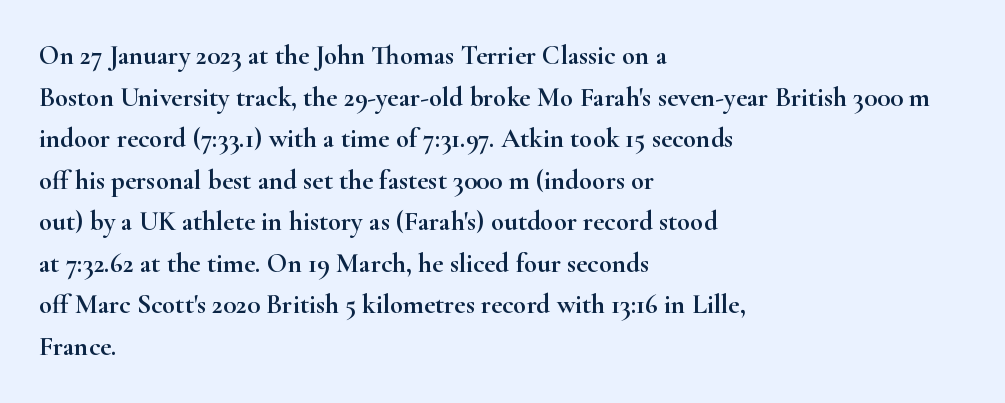
{"italic": "no", "underline": "no", "align": "left", "line_spacing": "normal", "line_spacing_ratio": 1.54, "letter_spacing": "normal", "letter_spacing_em": 0.0, "glyph_px": 27}
